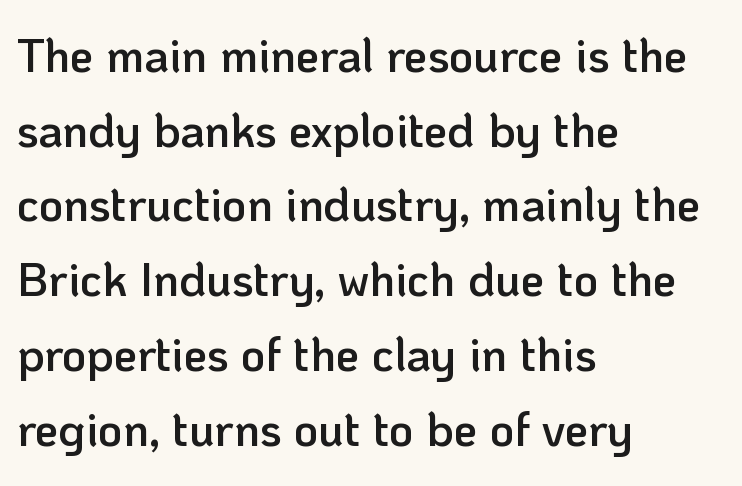
{"serif": "no", "italic": "no", "bold": "semi", "weight": "semibold", "width": "normal", "stroke_contrast": "low", "x_height": "medium", "monospaced": "no", "underline": "no", "align": "left", "line_spacing": "normal", "line_spacing_ratio": 1.59, "letter_spacing": "normal", "letter_spacing_em": 0.0, "glyph_px": 47}
